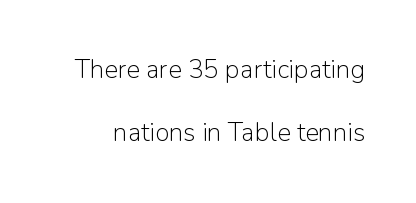
The image shows 26 px text type, upright; set loose line spacing (2.43x), normal letter spacing, not underlined.
